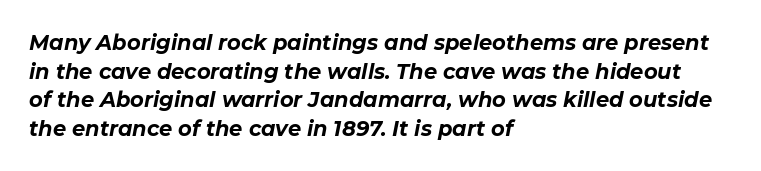
The image shows 21 px bold type, italic (leaning right); set left-aligned, normal line spacing (1.36x), normal letter spacing, not underlined.
